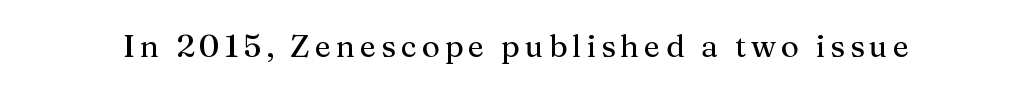
{"serif": "yes", "italic": "no", "width": "normal", "stroke_contrast": "medium", "x_height": "medium", "monospaced": "no", "underline": "no", "glyph_px": 31}
